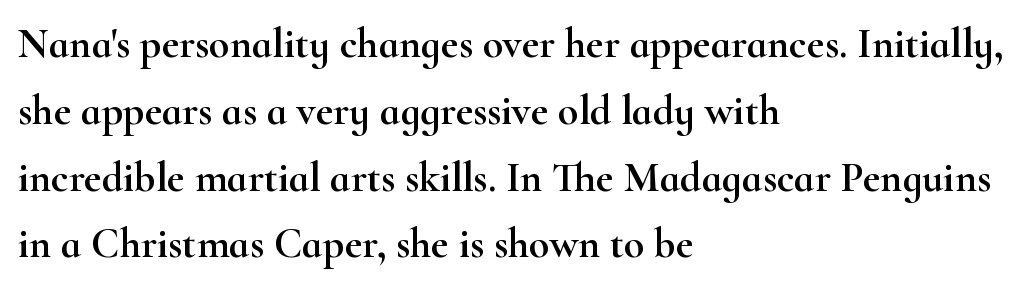
{"serif": "yes", "italic": "no", "width": "wide", "stroke_contrast": "high", "x_height": "small", "monospaced": "no", "underline": "no", "align": "left", "line_spacing": "normal", "line_spacing_ratio": 1.59, "letter_spacing": "normal", "letter_spacing_em": 0.0, "glyph_px": 42}
